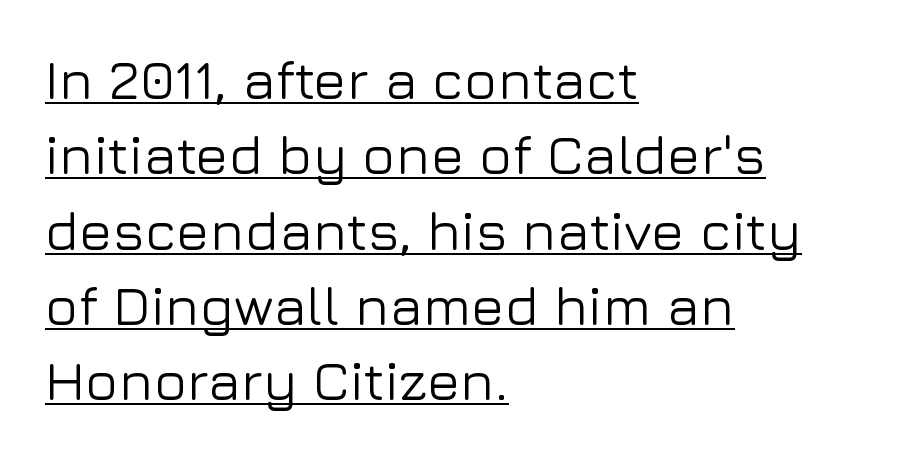
Q: Is the text italic (slanted)? A: No, it is upright.
Q: Is the typeface a serif or a sans-serif typeface? A: Sans-serif.
Q: Is the text underlined? A: Yes.
Q: How is the paragraph aligned? A: Left-aligned.
Q: Is the spacing between letters normal or unusually wide? A: Normal.
Q: Is the spacing between lines tight, normal or loose? A: Normal.
Q: Width (condensed, normal, or wide)? A: Normal.
Q: Stroke contrast? A: Low.
Q: x-height? A: Medium.
Q: Monospaced? A: No.
